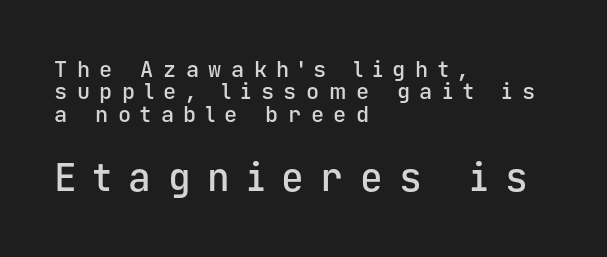
{"serif": "no", "italic": "no", "bold": "semi", "weight": "semibold", "width": "normal", "stroke_contrast": "low", "x_height": "medium", "monospaced": "yes", "underline": "no", "align": "left", "line_spacing": "tight", "line_spacing_ratio": 1.02, "letter_spacing": "wide", "letter_spacing_em": 0.43, "larger_block": "second", "size_ratio": 1.73, "glyph_px": 38}
